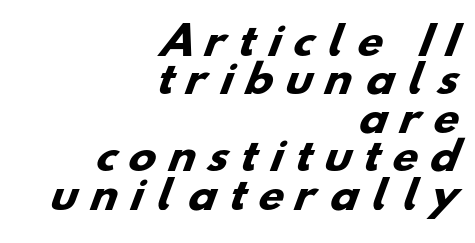
{"serif": "no", "bold": "yes", "weight": "heavy", "width": "wide", "stroke_contrast": "low", "x_height": "small", "monospaced": "no", "underline": "no", "align": "right", "line_spacing": "tight", "line_spacing_ratio": 1.04, "letter_spacing": "wide", "letter_spacing_em": 0.37, "glyph_px": 37}
